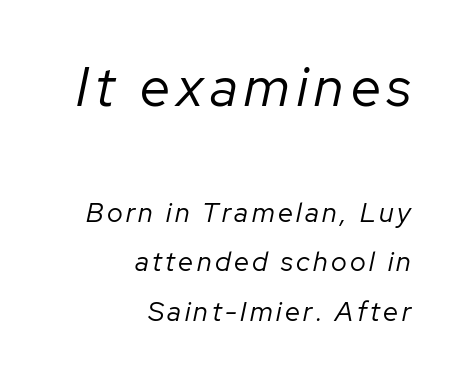
The face used here has a pronounced slope to its letters. The compositor pushed each line to the right boundary. Character size in the leading block exceeds that of the trailing block. Is the type heavy? It reads as light-to-regular instead. Is this a fixed-width face? No — the glyphs have proportional, varying widths.
